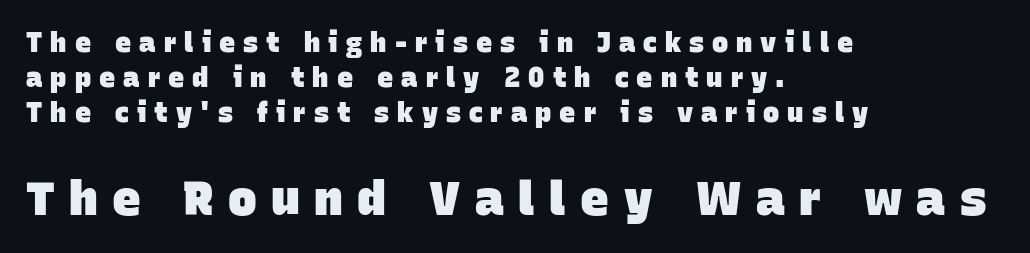
The image shows 48 px heavy sans-serif type; set left-aligned, normal line spacing (1.29x), unusually wide letter spacing (+0.3 em), not underlined; the second (bottom) block is 1.78x larger; low stroke contrast and a large x-height.
